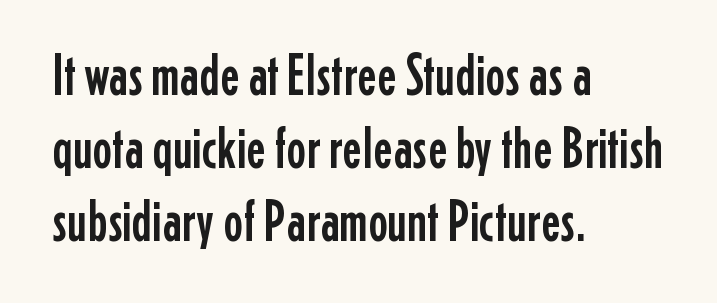
{"serif": "no", "italic": "no", "width": "condensed", "stroke_contrast": "low", "x_height": "medium", "monospaced": "no", "underline": "no", "align": "left", "line_spacing_ratio": 1.24, "letter_spacing": "normal", "letter_spacing_em": 0.0, "glyph_px": 59}
